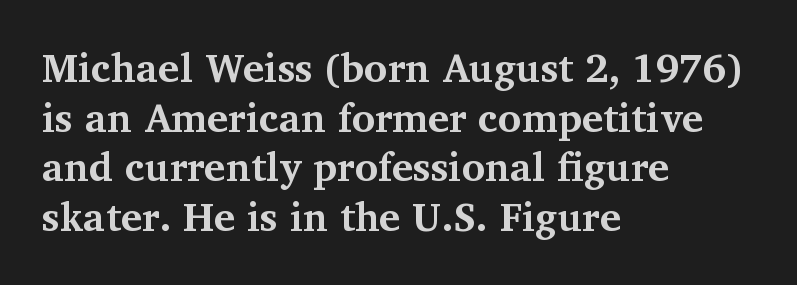
{"serif": "yes", "italic": "no", "bold": "yes", "weight": "bold", "width": "normal", "stroke_contrast": "medium", "x_height": "medium", "monospaced": "no", "underline": "no", "align": "left", "line_spacing_ratio": 1.24, "letter_spacing": "normal", "letter_spacing_em": 0.0, "glyph_px": 40}
